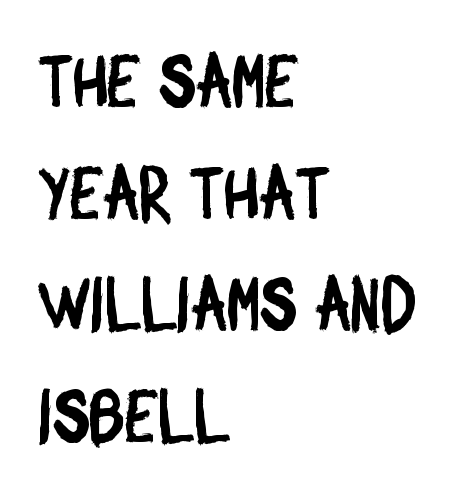
The letters advance in unequal steps, a hallmark of proportional type. Caption: standard tracking, unaltered. Underlining? Definitely not there. What's the leading like? Ordinary, nothing unusual.
